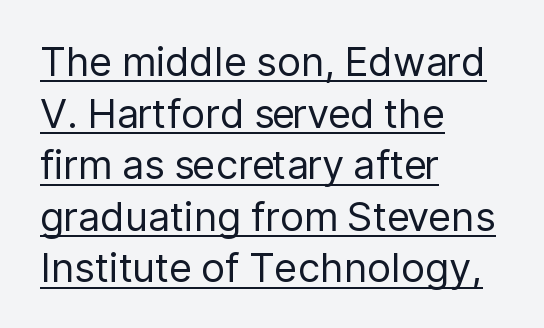
{"serif": "no", "italic": "no", "bold": "no", "weight": "regular", "width": "normal", "stroke_contrast": "low", "x_height": "medium", "monospaced": "no", "underline": "yes", "align": "left", "line_spacing": "normal", "line_spacing_ratio": 1.29, "letter_spacing": "normal", "letter_spacing_em": 0.0, "glyph_px": 40}
